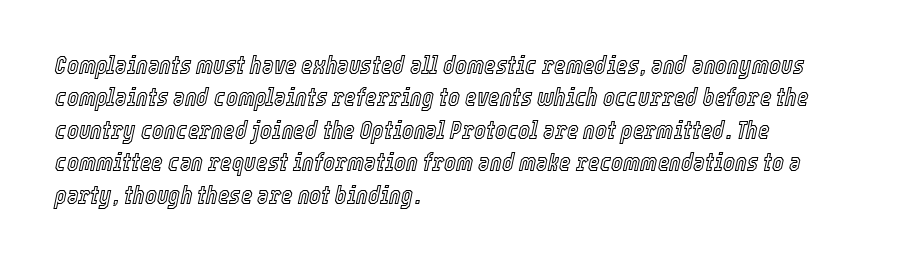
The image shows 25 px text type, italic (leaning right); set left-aligned, normal line spacing (1.3x), normal letter spacing, not underlined.
